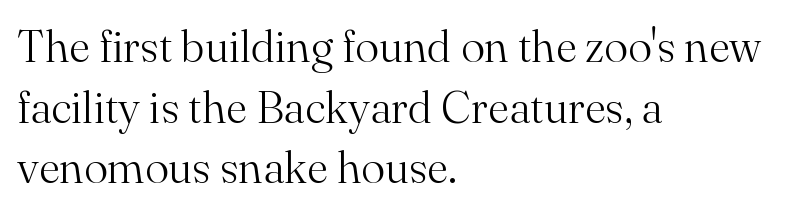
The image shows 45 px light serif type, upright; set left-aligned, normal line spacing (1.35x), normal letter spacing, not underlined; medium stroke contrast and a small x-height.
